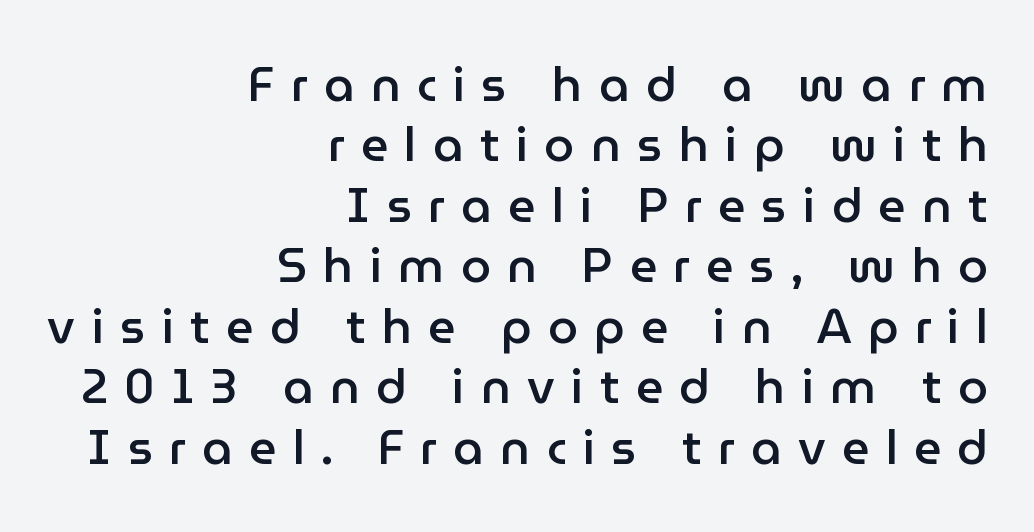
Vertical spacing — default. The compositor pushed each line to the right boundary. Anything drawn beneath the words? Only blank space. The sample has been set in demibold, a notch under bold. This is the regular roman posture of the typeface. These lines are rendered in a variable-pitch font.
